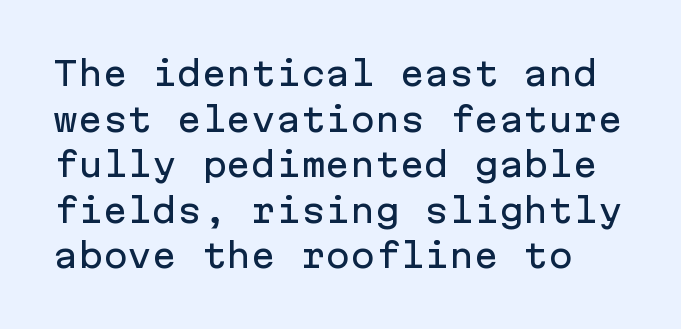
The image shows 33 px sans-serif type, upright, monospaced; set normal line spacing (1.38x), normal letter spacing, not underlined; low stroke contrast and a medium x-height.
